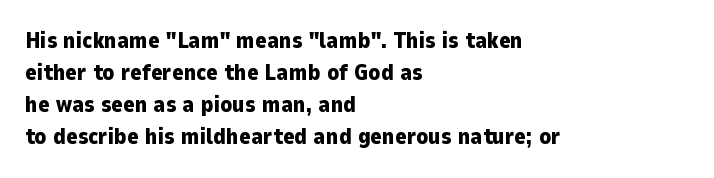
These lines were composed using upright roman letters. Bare-footed words on every line. The vertical gap from one line to the next is medium. Leftover space on each line is placed entirely after the last word. The line texture is even and compact thanks to regular tracking.
